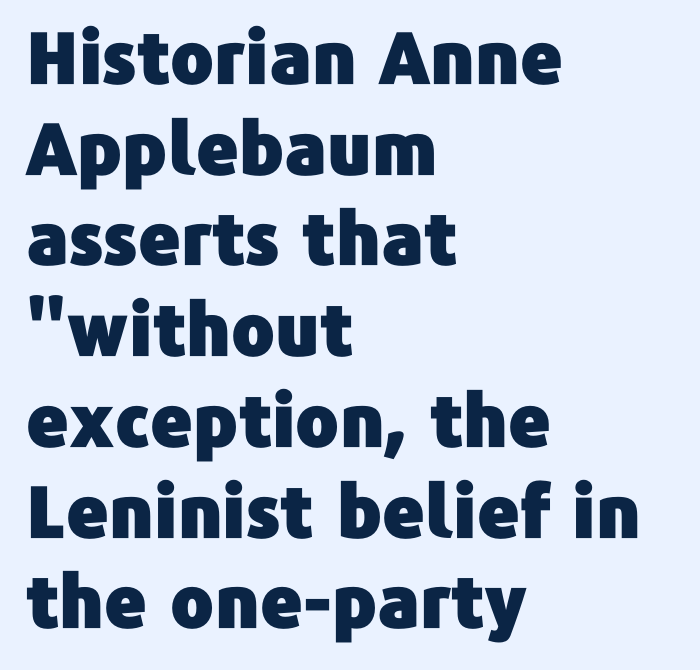
Q: Is the text italic (slanted)? A: No, it is upright.
Q: Is the typeface a serif or a sans-serif typeface? A: Sans-serif.
Q: Is the text underlined? A: No.
Q: How is the paragraph aligned? A: Left-aligned.
Q: Is the spacing between letters normal or unusually wide? A: Normal.
Q: Is the spacing between lines tight, normal or loose? A: Normal.
Q: Width (condensed, normal, or wide)? A: Normal.
Q: Stroke contrast? A: Low.
Q: x-height? A: Medium.
Q: Monospaced? A: No.
